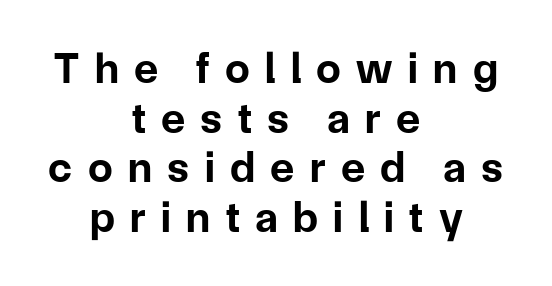
Q: Is the text bold? A: Yes.
Q: Is the text italic (slanted)? A: No, it is upright.
Q: Is the typeface a serif or a sans-serif typeface? A: Sans-serif.
Q: Is the text underlined? A: No.
Q: How is the paragraph aligned? A: Centered.
Q: Is the spacing between letters normal or unusually wide? A: Unusually wide.
Q: Is the spacing between lines tight, normal or loose? A: Tight.
Q: Width (condensed, normal, or wide)? A: Normal.
Q: Stroke contrast? A: Low.
Q: x-height? A: Medium.
Q: Monospaced? A: No.
